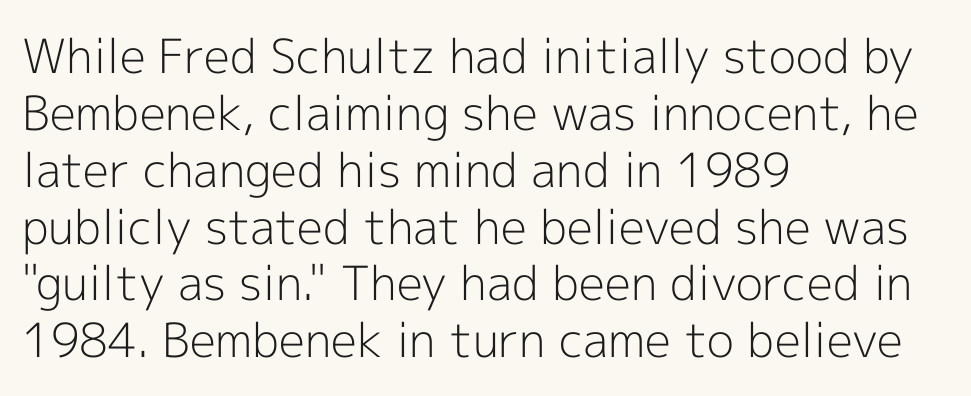
{"serif": "no", "italic": "no", "bold": "no", "weight": "light", "width": "normal", "x_height": "medium", "monospaced": "no", "underline": "no", "align": "left", "line_spacing_ratio": 1.21, "letter_spacing": "normal", "letter_spacing_em": 0.0, "glyph_px": 47}
